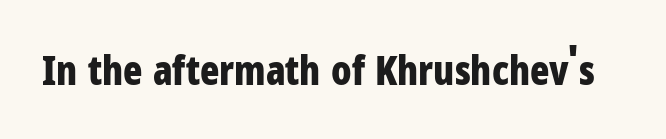
Q: Is the text bold? A: Yes.
Q: Is the text italic (slanted)? A: No, it is upright.
Q: Is the typeface a serif or a sans-serif typeface? A: Sans-serif.
Q: Is the text underlined? A: No.
Q: Is the spacing between letters normal or unusually wide? A: Normal.
Q: Width (condensed, normal, or wide)? A: Condensed.
Q: Stroke contrast? A: Low.
Q: x-height? A: Medium.
Q: Monospaced? A: No.
